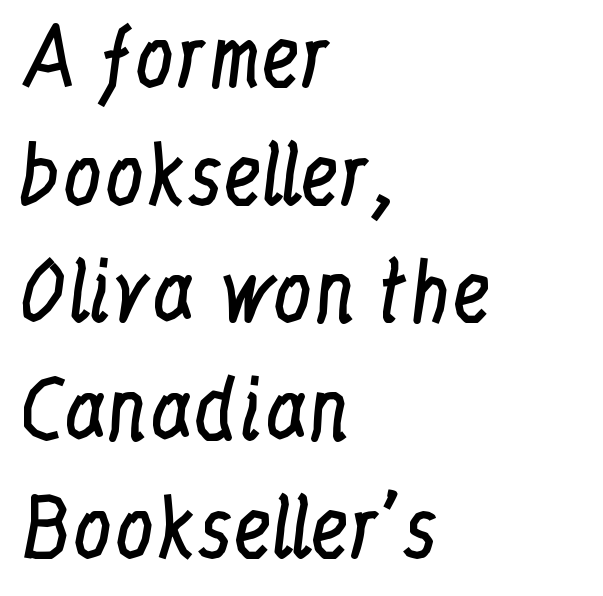
{"serif": "yes", "bold": "no", "weight": "regular", "width": "condensed", "stroke_contrast": "low", "x_height": "medium", "monospaced": "no", "underline": "no", "align": "left", "line_spacing": "normal", "line_spacing_ratio": 1.49, "letter_spacing": "normal", "letter_spacing_em": 0.0, "glyph_px": 79}
